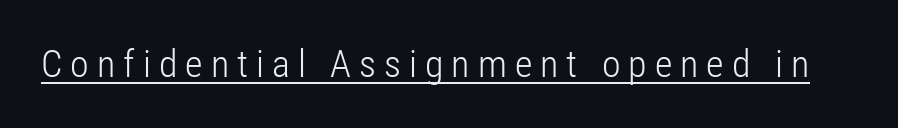
Q: Is the text bold? A: No.
Q: Is the text italic (slanted)? A: No, it is upright.
Q: Is the typeface a serif or a sans-serif typeface? A: Sans-serif.
Q: Is the text underlined? A: Yes.
Q: Is the spacing between letters normal or unusually wide? A: Unusually wide.
Q: Width (condensed, normal, or wide)? A: Condensed.
Q: Stroke contrast? A: Low.
Q: x-height? A: Medium.
Q: Monospaced? A: No.
